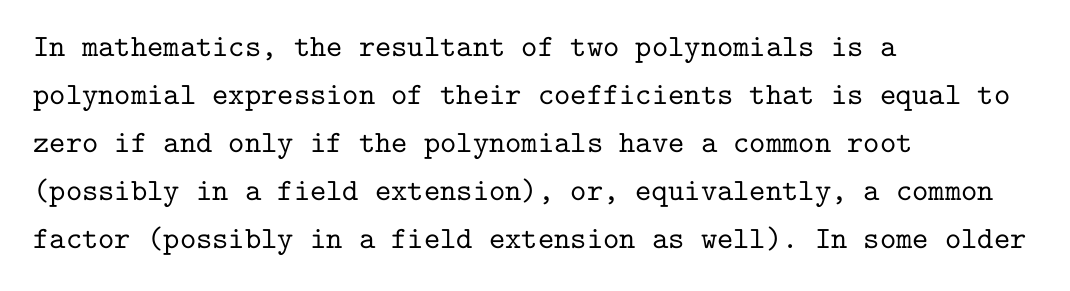
Q: Is the text italic (slanted)? A: No, it is upright.
Q: Is the typeface a serif or a sans-serif typeface? A: Serif.
Q: Is the text underlined? A: No.
Q: How is the paragraph aligned? A: Left-aligned.
Q: Is the spacing between letters normal or unusually wide? A: Normal.
Q: Is the spacing between lines tight, normal or loose? A: Normal.
Q: Width (condensed, normal, or wide)? A: Normal.
Q: Stroke contrast? A: Low.
Q: x-height? A: Medium.
Q: Monospaced? A: Yes.
